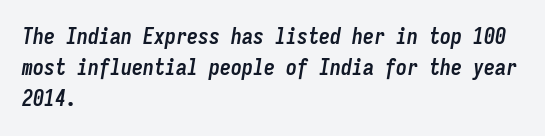
Letter spacing: default. This rendering features lettering with no underline. The whole block is typeset with a tilt. Students, observe: this is what conventionally led text looks like.
